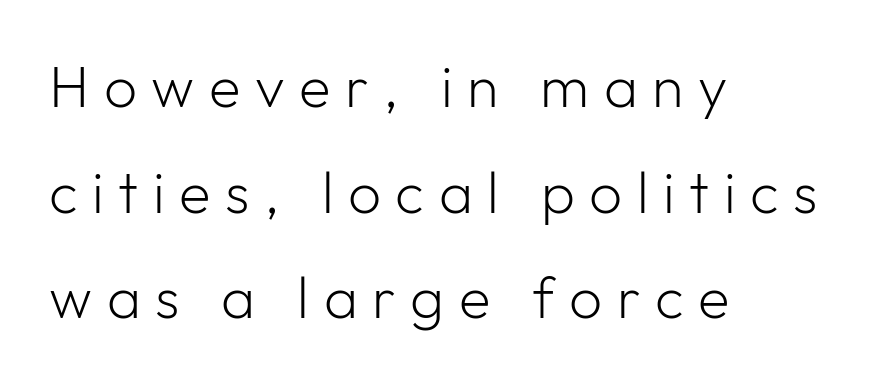
The strokes carry an ordinary text weight at most. Display-style spreading of the glyphs; the letterfit is very open. Notice how the stems are strictly vertical — no italics here. These lines stack with their left ends in a neat column. Check under the words: just untouched page.
